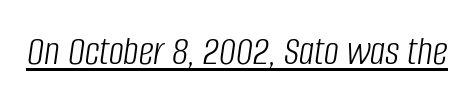
The image shows 42 px light, condensed type, italic (leaning right); set normal letter spacing, underlined; low stroke contrast and a large x-height.
